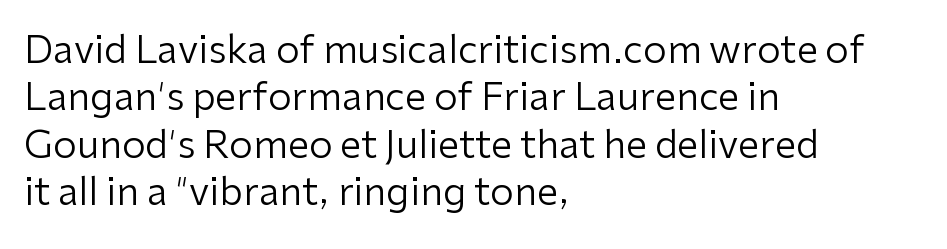
{"serif": "no", "italic": "no", "bold": "no", "weight": "regular", "width": "normal", "stroke_contrast": "low", "x_height": "medium", "monospaced": "no", "underline": "no", "align": "left", "line_spacing": "normal", "line_spacing_ratio": 1.25, "letter_spacing": "normal", "letter_spacing_em": 0.0, "glyph_px": 38}
